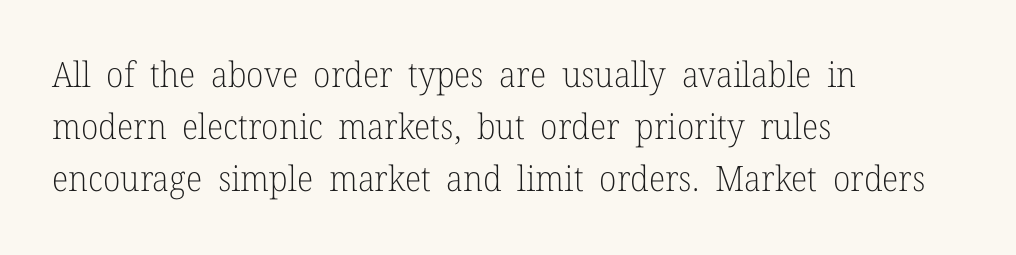
The image shows 35 px light serif type, upright; set left-aligned, normal line spacing (1.49x), normal letter spacing, not underlined; low stroke contrast and a medium x-height.
